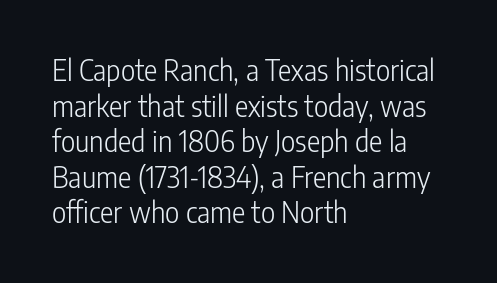
The image shows 28 px light, condensed sans-serif type, upright; set left-aligned, normal line spacing (1.27x), normal letter spacing, not underlined; low stroke contrast and a medium x-height.
